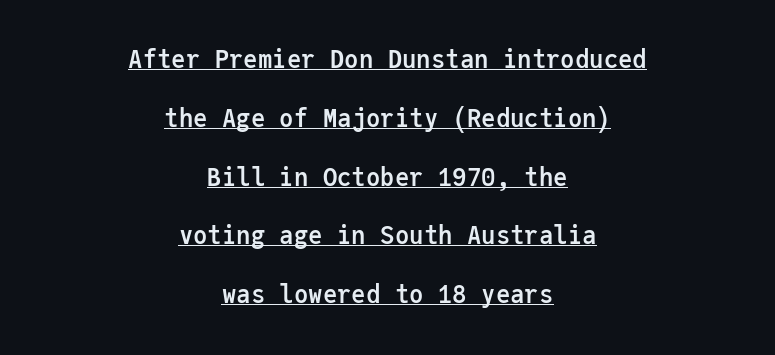
Q: Is the text bold? A: Yes.
Q: Is the text italic (slanted)? A: No, it is upright.
Q: Is the text underlined? A: Yes.
Q: How is the paragraph aligned? A: Centered.
Q: Is the spacing between letters normal or unusually wide? A: Normal.
Q: Is the spacing between lines tight, normal or loose? A: Loose.
